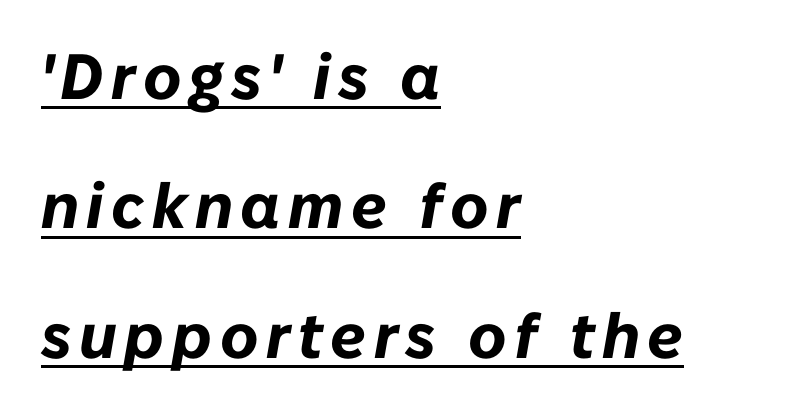
{"italic": "yes", "lean": "right", "slant_degrees": 10, "bold": "yes", "weight": "bold", "width": "normal", "stroke_contrast": "low", "x_height": "medium", "monospaced": "no", "underline": "yes", "align": "left", "line_spacing": "loose", "line_spacing_ratio": 2.02, "glyph_px": 64}
